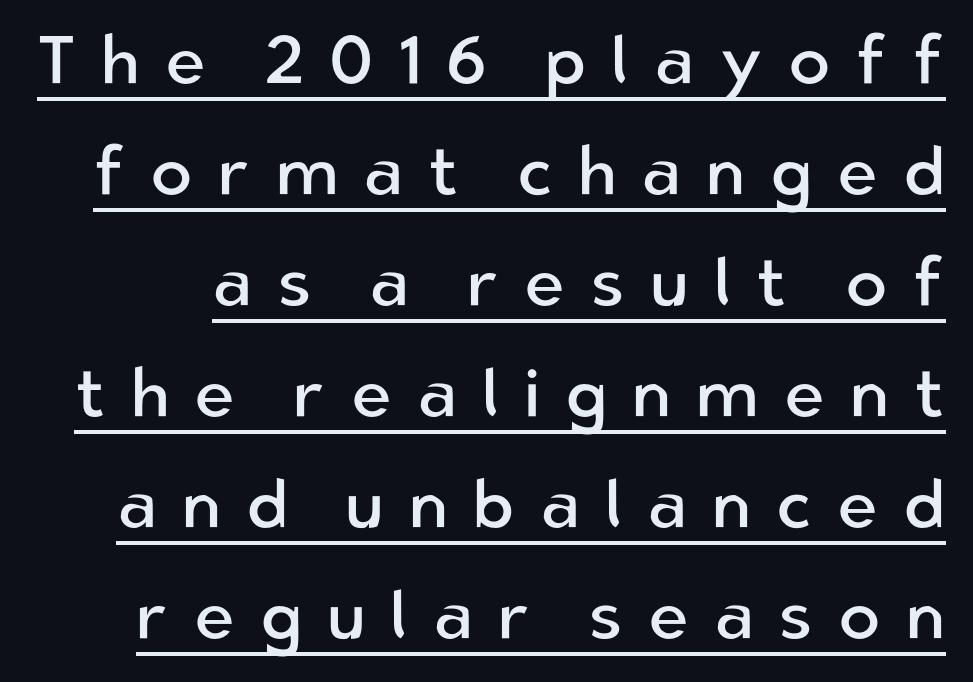
Character widths vary here, with narrow letters taking less room than wide ones. Characters remain perfectly vertical along every line. The block of text has a typical density, with ordinary space between rows. A quiet, ordinary-to-light weight characterises the typeface. Compared with undecorated copy, this sample adds a rule below the words. Grotesque or geometric, the face here clearly has no serifs.
